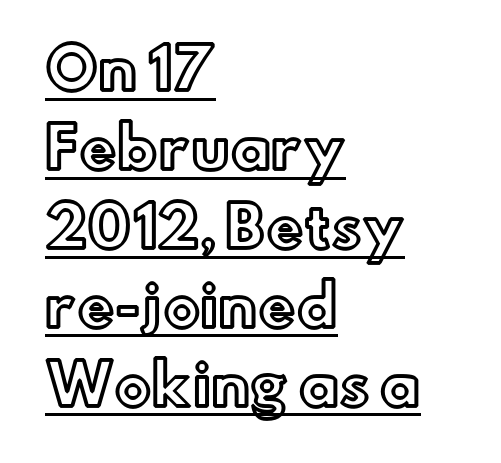
The image shows 56 px text type, upright; set left-aligned, normal line spacing (1.41x), normal letter spacing, underlined; a small x-height.
